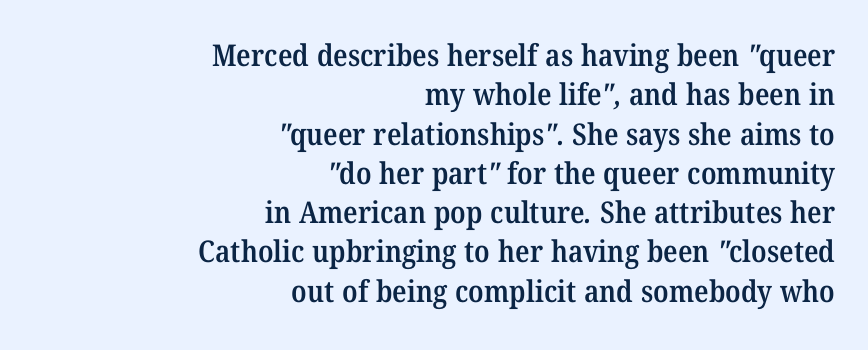
{"serif": "yes", "bold": "semi", "weight": "semibold", "width": "normal", "stroke_contrast": "medium", "x_height": "medium", "monospaced": "no", "underline": "no", "align": "right", "line_spacing": "normal", "line_spacing_ratio": 1.31, "letter_spacing": "normal", "letter_spacing_em": 0.0, "glyph_px": 30}
